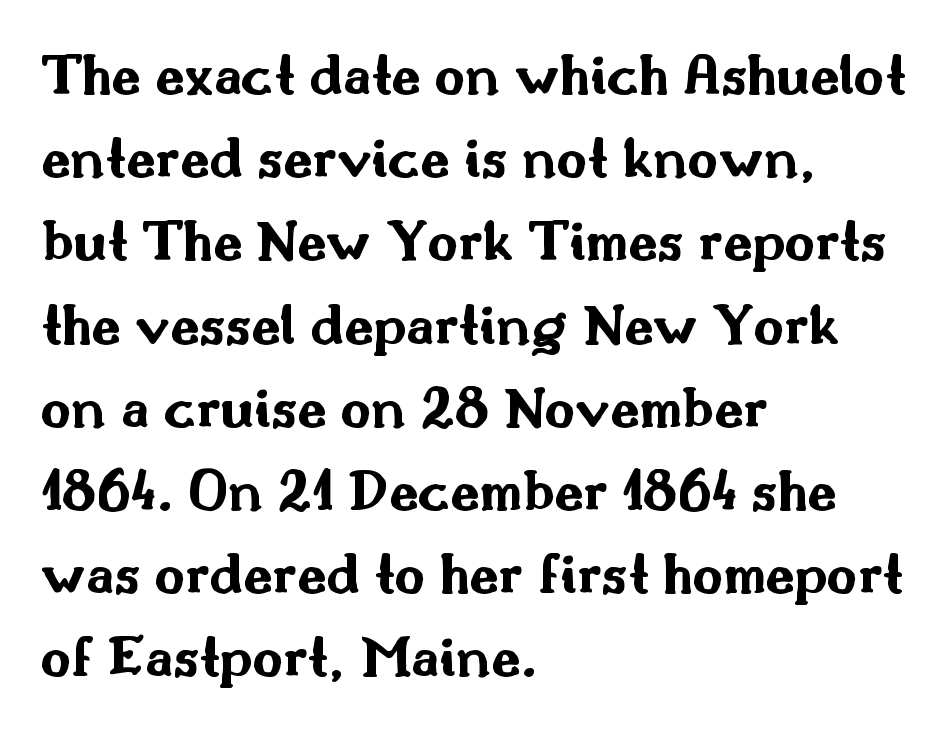
{"serif": "no", "italic": "no", "bold": "yes", "weight": "bold", "width": "wide", "stroke_contrast": "medium", "x_height": "small", "monospaced": "no", "underline": "no", "align": "left", "line_spacing": "normal", "line_spacing_ratio": 1.41, "letter_spacing": "normal", "letter_spacing_em": 0.0, "glyph_px": 59}
